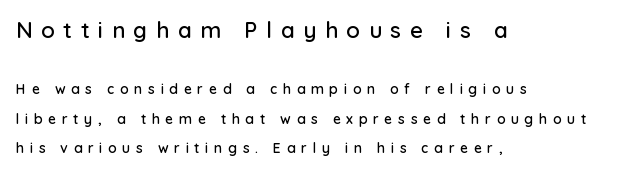
{"italic": "no", "underline": "no", "align": "left", "line_spacing": "loose", "line_spacing_ratio": 2.11, "letter_spacing": "wide", "letter_spacing_em": 0.4, "larger_block": "first", "size_ratio": 1.57, "glyph_px": 22}
